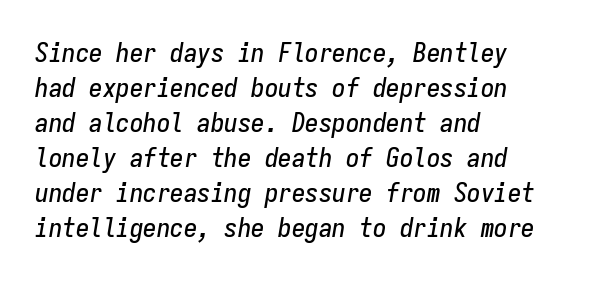
{"italic": "yes", "lean": "right", "slant_degrees": 9, "underline": "no", "align": "left", "line_spacing": "normal", "line_spacing_ratio": 1.3, "letter_spacing": "normal", "letter_spacing_em": 0.0, "glyph_px": 27}
